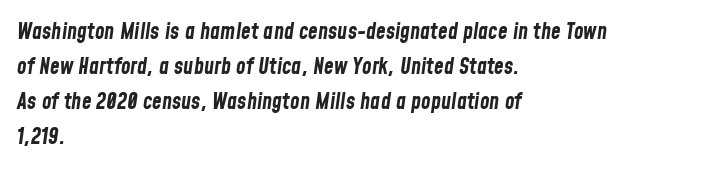
Heavy, bold letterforms. Successive baselines arrive at the customary interval. There's an unmistakable incline to the writing here. This rendering features lettering with no underline.
